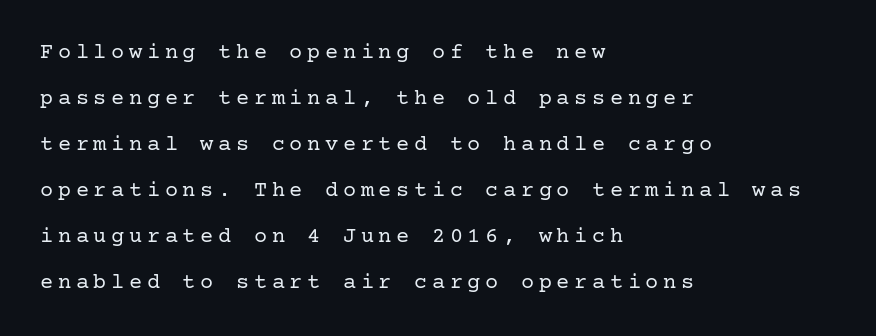
Q: Is the text bold? A: No.
Q: Is the text italic (slanted)? A: No, it is upright.
Q: Is the text underlined? A: No.
Q: How is the paragraph aligned? A: Left-aligned.
Q: Is the spacing between letters normal or unusually wide? A: Unusually wide.
Q: Is the spacing between lines tight, normal or loose? A: Loose.
